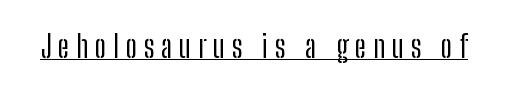
The sample's only ornament is a line tracing under the words. The letters advance in unequal steps, a hallmark of proportional type. Type style note: lacks serifs. Characters follow at a spacing far wider than the type designer built in.
